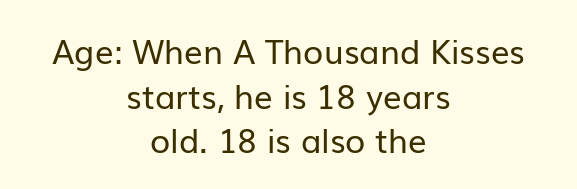
The image shows 33 px regular-weight sans-serif type, upright; set centered, normal line spacing (1.35x), normal letter spacing, not underlined; low stroke contrast and a medium x-height.
